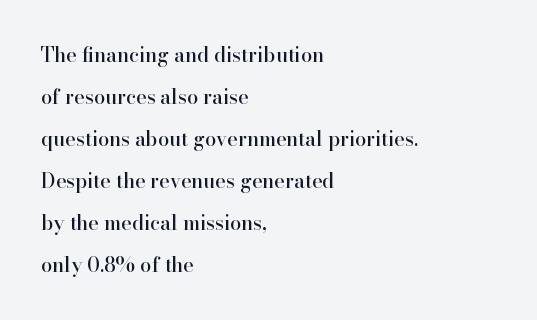
Q: Is the text italic (slanted)? A: No, it is upright.
Q: Is the text underlined? A: No.
Q: How is the paragraph aligned? A: Left-aligned.
Q: Is the spacing between letters normal or unusually wide? A: Normal.
Q: Is the spacing between lines tight, normal or loose? A: Loose.
